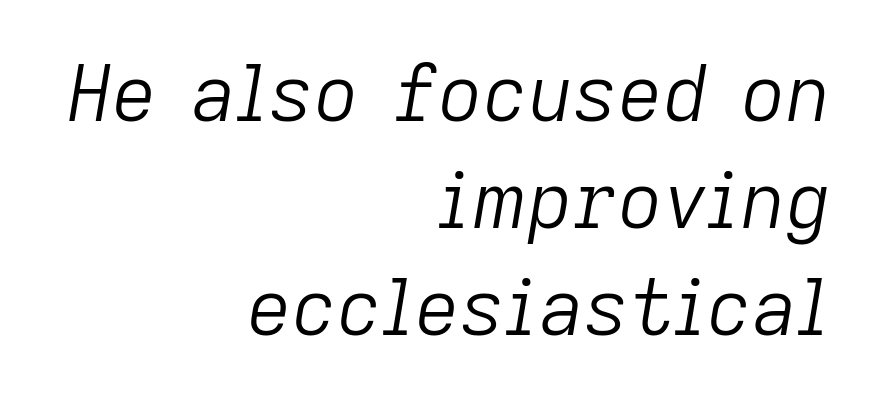
Q: Is the text bold? A: No.
Q: Is the text italic (slanted)? A: Yes, it leans right by about 9 degrees.
Q: Is the text underlined? A: No.
Q: How is the paragraph aligned? A: Right-aligned.
Q: Is the spacing between letters normal or unusually wide? A: Normal.
Q: Is the spacing between lines tight, normal or loose? A: Normal.
Q: Width (condensed, normal, or wide)? A: Normal.
Q: Stroke contrast? A: Low.
Q: x-height? A: Medium.
Q: Monospaced? A: No.
